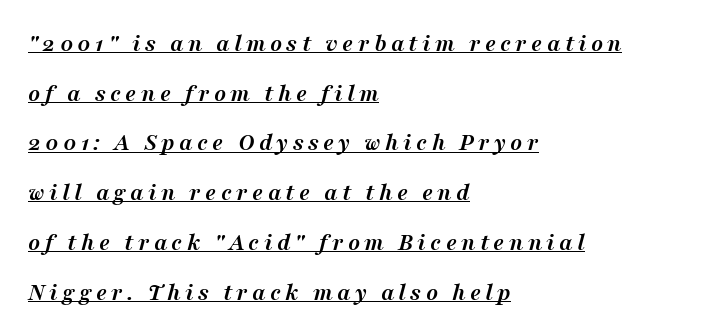
The image shows 25 px bold type, italic (leaning right); set left-aligned, loose line spacing (1.99x), underlined.
